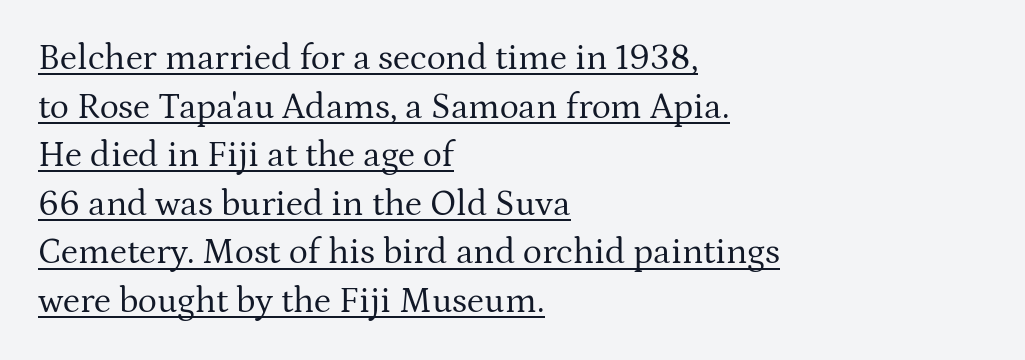
Q: Is the text bold? A: No.
Q: Is the text italic (slanted)? A: No, it is upright.
Q: Is the typeface a serif or a sans-serif typeface? A: Serif.
Q: Is the text underlined? A: Yes.
Q: How is the paragraph aligned? A: Left-aligned.
Q: Is the spacing between letters normal or unusually wide? A: Normal.
Q: Is the spacing between lines tight, normal or loose? A: Normal.
Q: Width (condensed, normal, or wide)? A: Normal.
Q: Stroke contrast? A: Medium.
Q: x-height? A: Medium.
Q: Monospaced? A: No.
